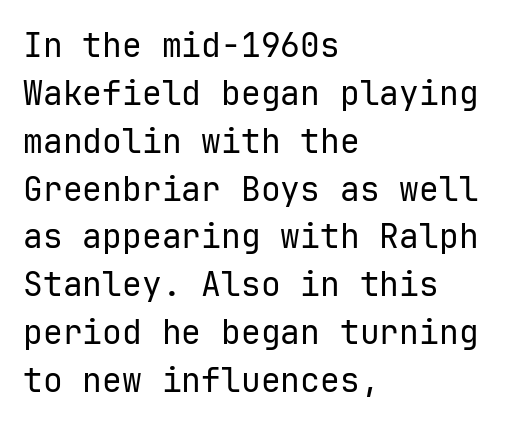
{"serif": "no", "italic": "no", "bold": "no", "weight": "regular", "width": "normal", "stroke_contrast": "low", "x_height": "medium", "monospaced": "yes", "underline": "no", "align": "left", "line_spacing": "normal", "line_spacing_ratio": 1.45, "letter_spacing": "normal", "letter_spacing_em": 0.0, "glyph_px": 33}
